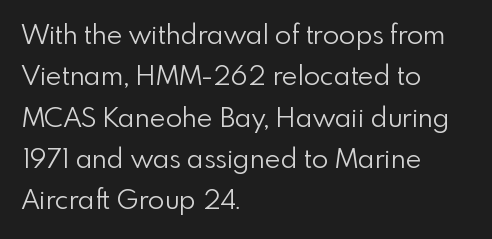
In terms of leading, this rendering sits right in the middle. The lettering stays uniformly vertical, giving the passage a roman look. Decoration check: the copy has no underline. The passage shown is not bold in any degree. How are the letters spaced? Ordinarily, with no added tracking.
